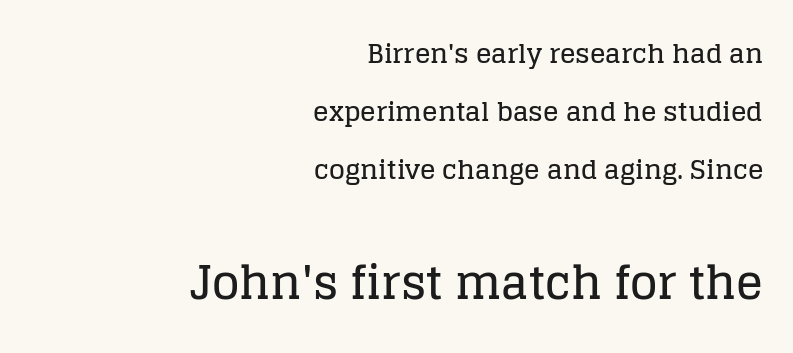
The image shows 45 px serif type, upright; set right-aligned, loose line spacing (2.24x), normal letter spacing, not underlined; the second (bottom) block is 1.73x larger; low stroke contrast and a large x-height.
